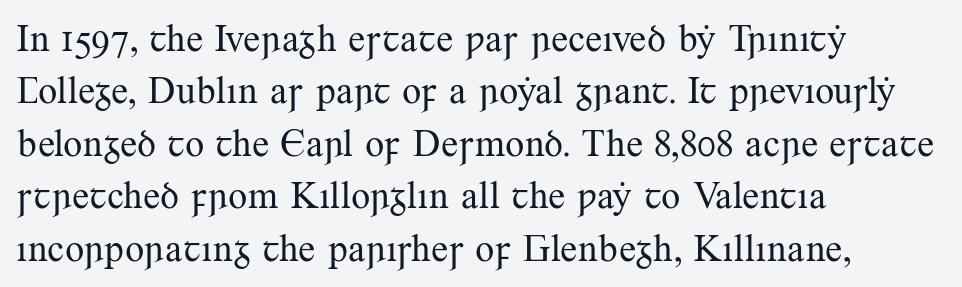
The image shows 38 px regular-weight serif type, upright; set left-aligned, normal line spacing (1.38x), normal letter spacing, not underlined; medium stroke contrast and a small x-height.
